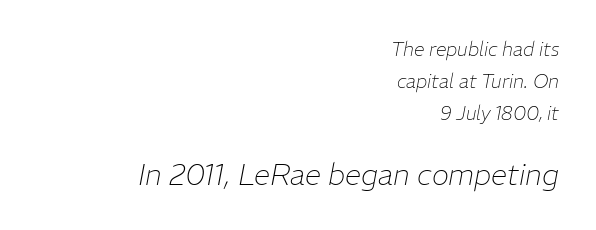
The image shows 29 px thin type, italic (leaning right); set right-aligned, normal line spacing (1.68x), normal letter spacing, not underlined; the second (bottom) block is 1.53x larger; low stroke contrast and a medium x-height.
